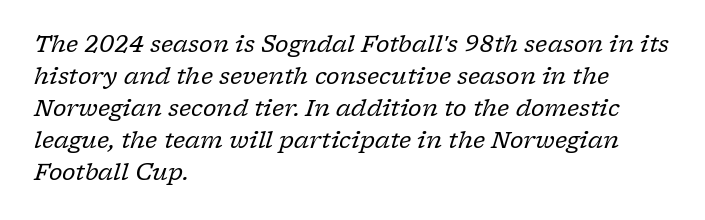
{"italic": "yes", "lean": "right", "slant_degrees": 17, "bold": "no", "underline": "no", "align": "left", "line_spacing": "normal", "line_spacing_ratio": 1.39, "letter_spacing": "normal", "letter_spacing_em": 0.0, "glyph_px": 23}
